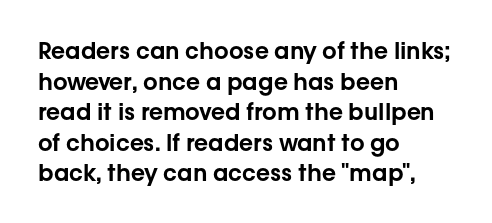
Q: Is the text italic (slanted)? A: No, it is upright.
Q: Is the text underlined? A: No.
Q: How is the paragraph aligned? A: Left-aligned.
Q: Is the spacing between letters normal or unusually wide? A: Normal.
Q: Is the spacing between lines tight, normal or loose? A: Normal.
